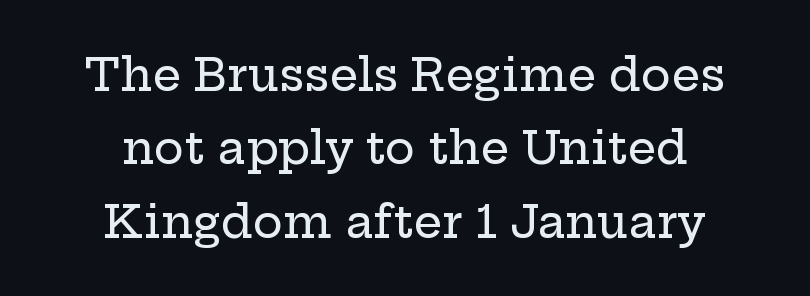
Q: Is the text italic (slanted)? A: No, it is upright.
Q: Is the typeface a serif or a sans-serif typeface? A: Serif.
Q: Is the text underlined? A: No.
Q: How is the paragraph aligned? A: Centered.
Q: Is the spacing between letters normal or unusually wide? A: Normal.
Q: Is the spacing between lines tight, normal or loose? A: Normal.
Q: Width (condensed, normal, or wide)? A: Wide.
Q: Stroke contrast? A: Low.
Q: x-height? A: Medium.
Q: Monospaced? A: No.
